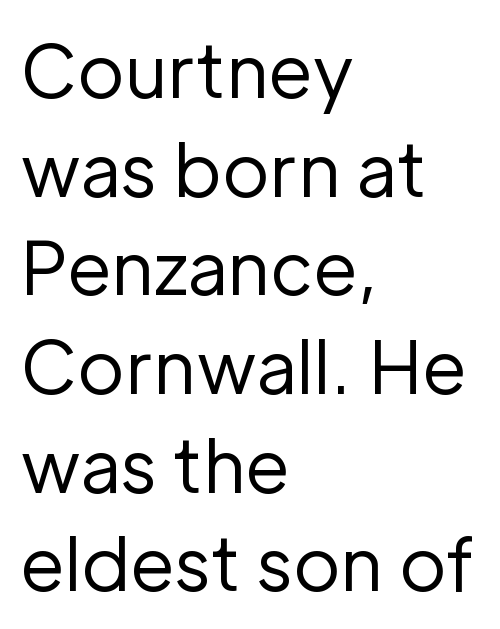
The image shows 72 px regular-weight sans-serif type, upright; set left-aligned, normal line spacing (1.37x), normal letter spacing, not underlined; low stroke contrast and a medium x-height.
